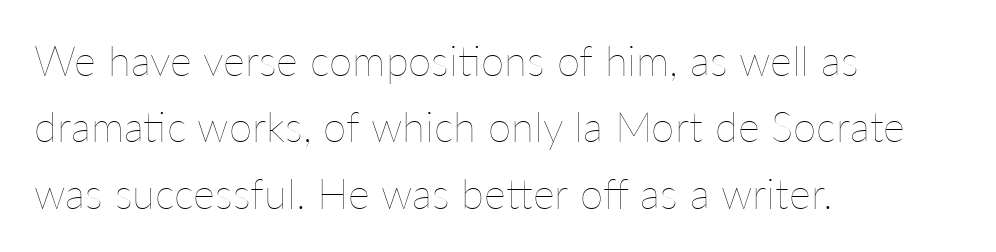
Q: Is the text bold? A: No.
Q: Is the text italic (slanted)? A: No, it is upright.
Q: Is the text underlined? A: No.
Q: How is the paragraph aligned? A: Left-aligned.
Q: Is the spacing between letters normal or unusually wide? A: Normal.
Q: Is the spacing between lines tight, normal or loose? A: Normal.
Q: Width (condensed, normal, or wide)? A: Normal.
Q: Stroke contrast? A: Low.
Q: x-height? A: Medium.
Q: Monospaced? A: No.
